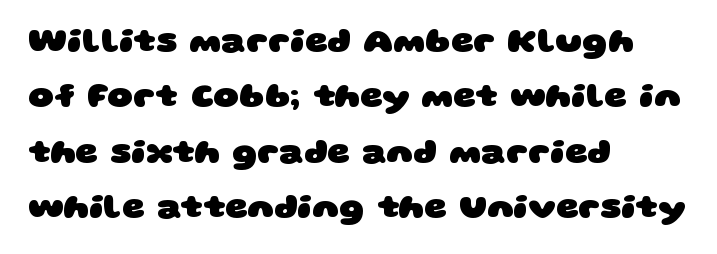
The image shows 35 px heavy, wide sans-serif type; set left-aligned, normal line spacing (1.58x), normal letter spacing, not underlined; low stroke contrast and a large x-height.
